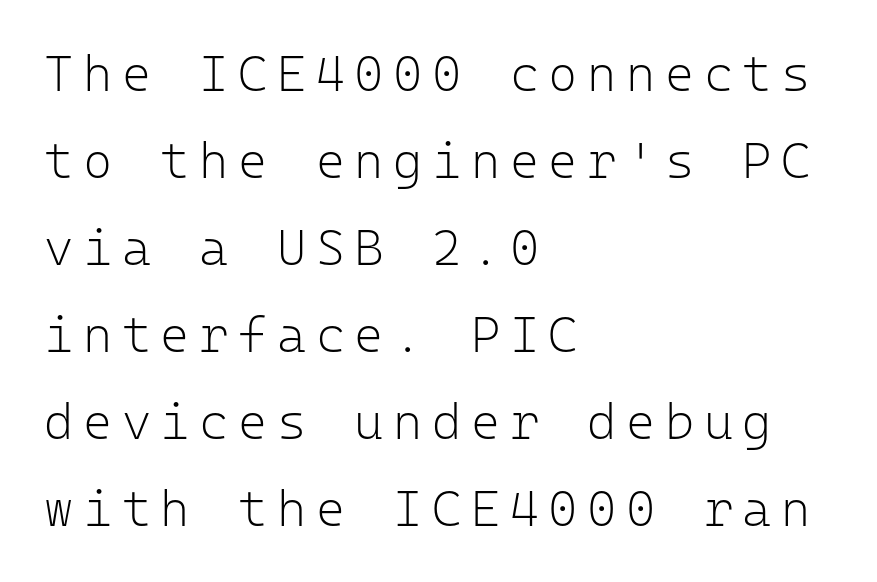
This is sans-serif lettering, the kind often seen on screens and signage. Stems and bowls with no extra thickness — not bold. Looks like terminal output: every glyph gets an equal slot. The lettering holds an erect, upright posture throughout. Each row of text sits above clean, open space. The lines are quadded left.
